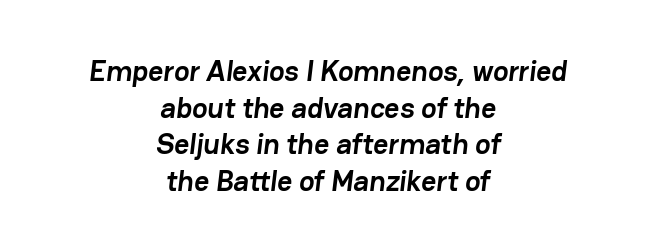
The image shows 29 px semibold sans-serif type; set centered, normal line spacing (1.26x), normal letter spacing, not underlined; low stroke contrast and a medium x-height.
